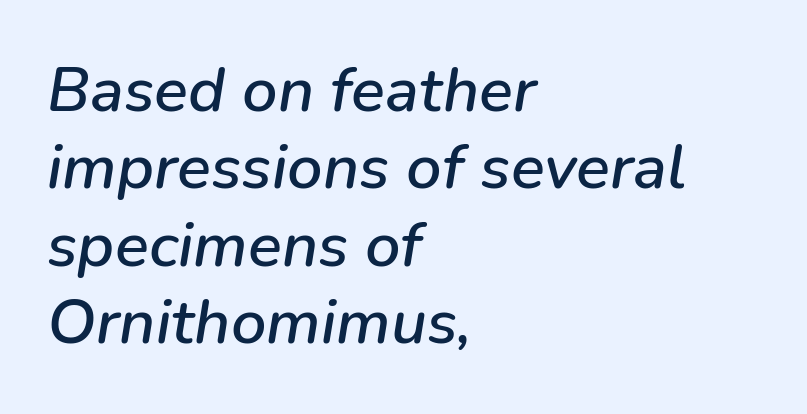
The image shows 63 px text type, italic (leaning right); set left-aligned, line spacing 1.23x, normal letter spacing, not underlined; low stroke contrast and a medium x-height.
